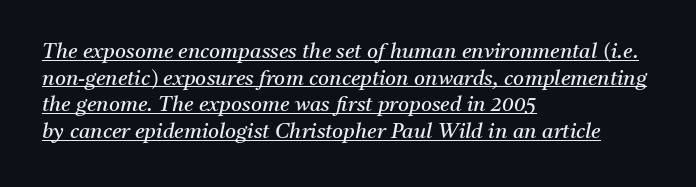
Q: Is the text bold? A: No.
Q: Is the text italic (slanted)? A: Yes, it leans right by about 11 degrees.
Q: Is the text underlined? A: Yes.
Q: How is the paragraph aligned? A: Left-aligned.
Q: Is the spacing between letters normal or unusually wide? A: Normal.
Q: Is the spacing between lines tight, normal or loose? A: Normal.
